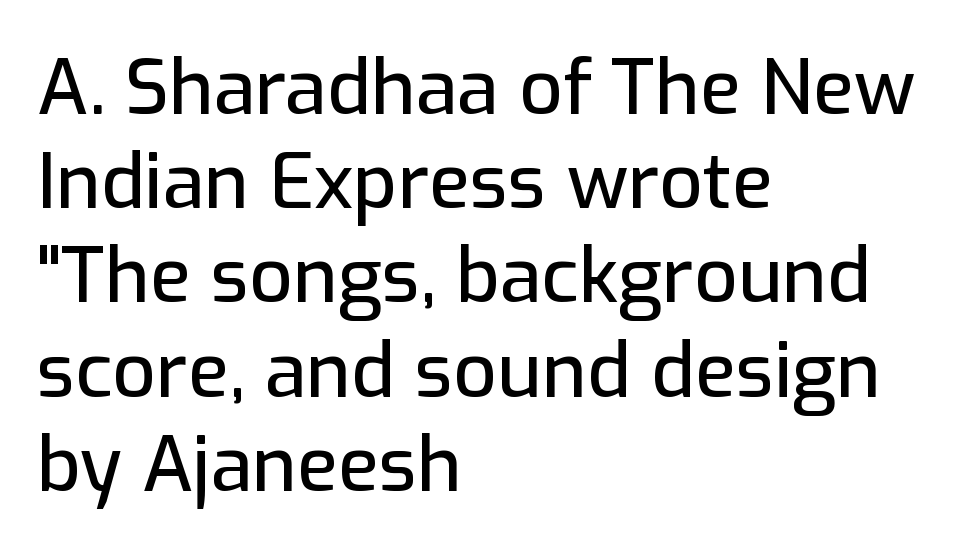
The image shows 76 px sans-serif type, upright; set left-aligned, line spacing 1.24x, normal letter spacing, not underlined; low stroke contrast and a medium x-height.
